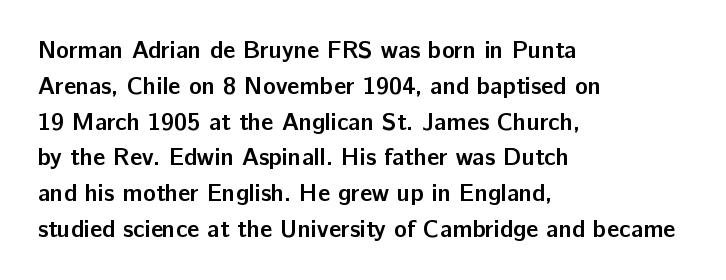
Q: Is the text bold? A: Yes.
Q: Is the text italic (slanted)? A: No, it is upright.
Q: Is the text underlined? A: No.
Q: How is the paragraph aligned? A: Left-aligned.
Q: Is the spacing between letters normal or unusually wide? A: Normal.
Q: Is the spacing between lines tight, normal or loose? A: Normal.
